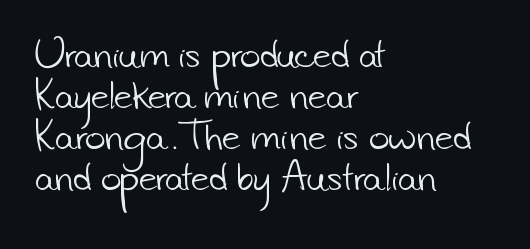
{"serif": "no", "bold": "no", "weight": "light", "width": "normal", "stroke_contrast": "low", "x_height": "small", "monospaced": "no", "underline": "no", "align": "left", "line_spacing_ratio": 1.17, "letter_spacing": "normal", "letter_spacing_em": 0.0, "glyph_px": 35}
